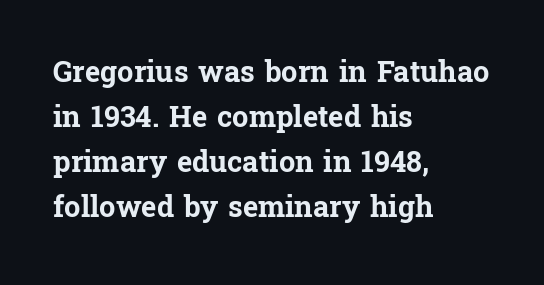
Heavy, bold letterforms. The letterforms sit shoulder to shoulder at normal distance. The text was rendered using a seriffed face with decorative stroke endings. The lettering stays uniformly vertical, giving the passage a roman look. The space beneath each line is pristine and unruled.
